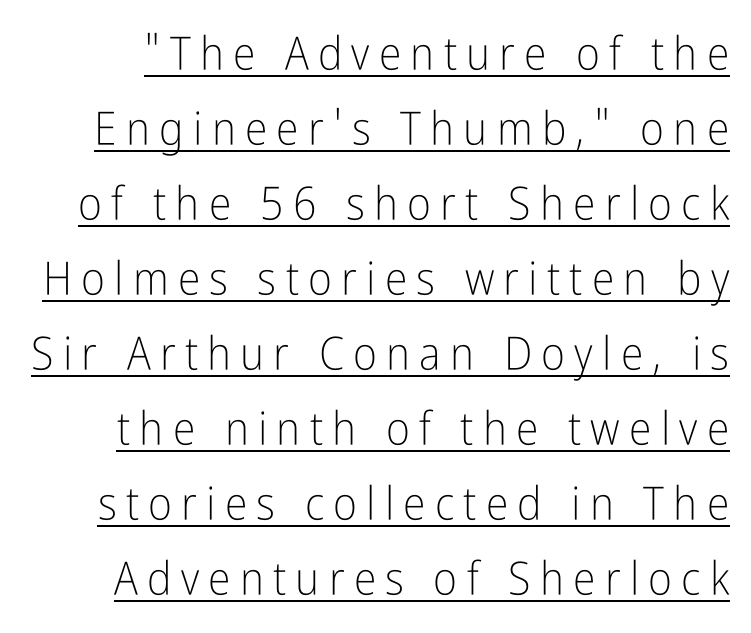
{"serif": "no", "italic": "no", "bold": "no", "weight": "light", "width": "condensed", "stroke_contrast": "low", "x_height": "medium", "monospaced": "no", "underline": "yes", "line_spacing": "normal", "line_spacing_ratio": 1.63, "letter_spacing": "wide", "letter_spacing_em": 0.2, "glyph_px": 46}
